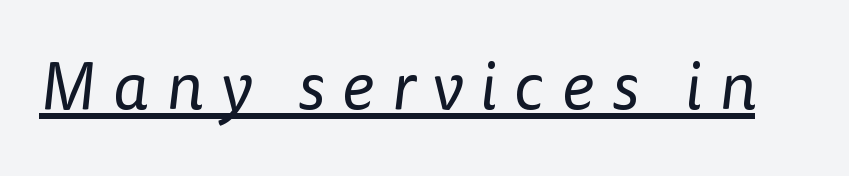
The image shows 67 px regular-weight sans-serif type; set unusually wide letter spacing (+0.26 em), underlined; low stroke contrast and a medium x-height.
